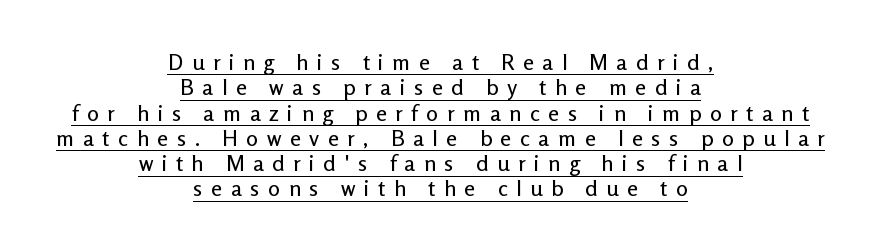
A typographer would call this underscored text. Style check: upright. Between one letter and the next there's a generous, obvious gap. The rendering positions every line midway between the sides. Quick note: interline space is minimal.
